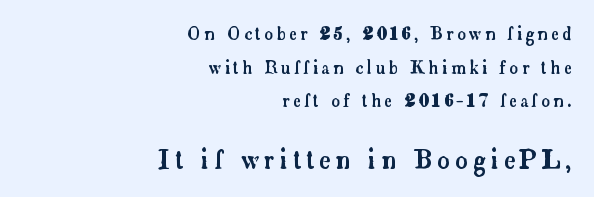
The image shows 25 px text type, upright; set right-aligned, loose line spacing (1.98x), unusually wide letter spacing (+0.2 em), not underlined; the second (bottom) block is 1.47x larger.
